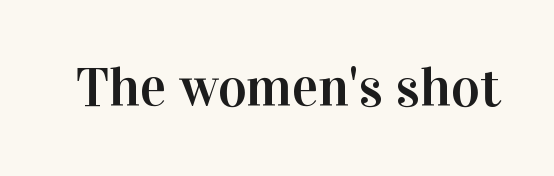
Look at the tracking — it's just the regular setting, nothing added. When letters stand straight like this, we call the style roman or upright. These lines are rendered in a variable-pitch font. The typeface chosen for these lines features serifs. Check under the words: just untouched page.
